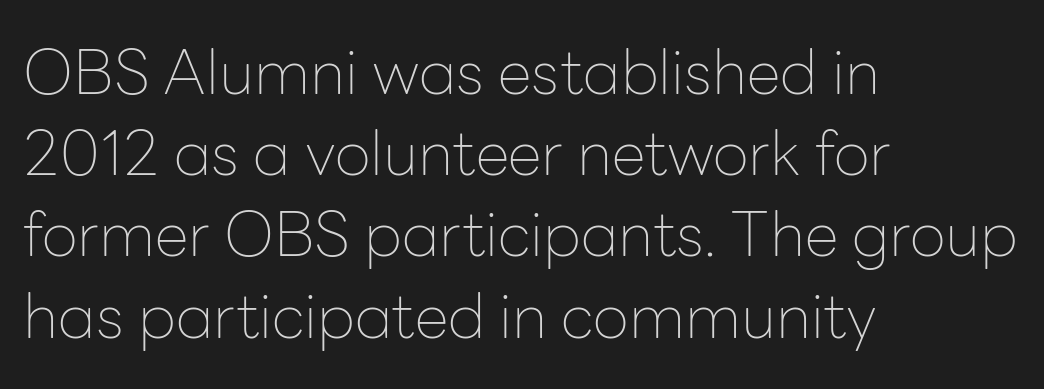
The gaps between neighbouring characters are ordinary and unremarkable. Check where the strokes stop: nothing finishes them off — pure sans. Underline: absent. Stem width sits at or under what a default text font uses. A typesetter would call this proportional, since set widths differ per character.
